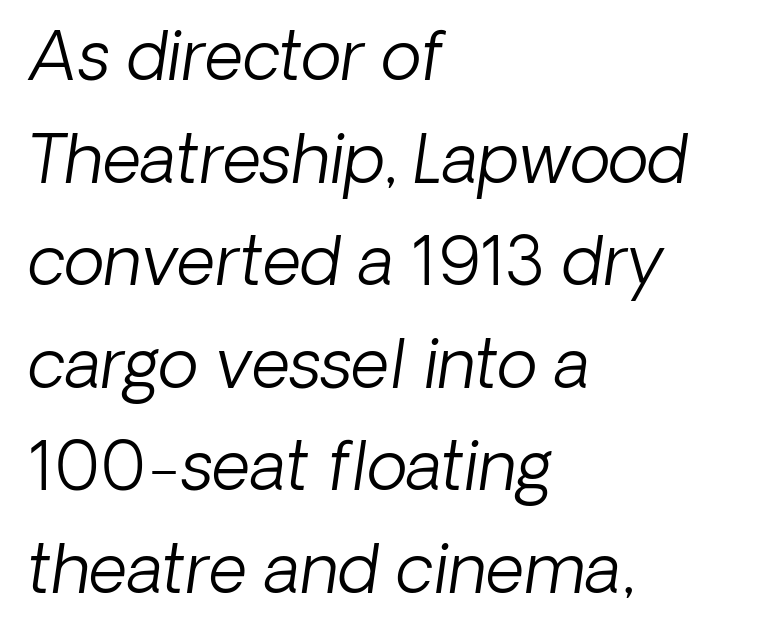
{"italic": "yes", "lean": "right", "slant_degrees": 8, "bold": "no", "weight": "light", "width": "normal", "stroke_contrast": "low", "x_height": "medium", "monospaced": "no", "underline": "no", "align": "left", "line_spacing": "normal", "line_spacing_ratio": 1.53, "letter_spacing": "normal", "letter_spacing_em": 0.0, "glyph_px": 67}
